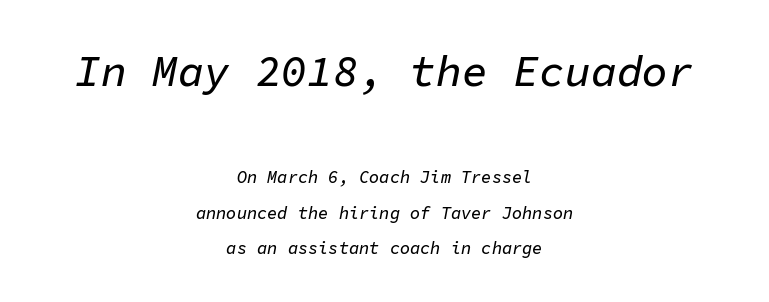
Here the glyphs are tracked normally, forming tight word shapes. Every character here occupies the same horizontal width, giving the sample a typewriter-like rhythm. The letters are slanted; this is an italic face. The more generous point size was reserved for the upper chunk.
